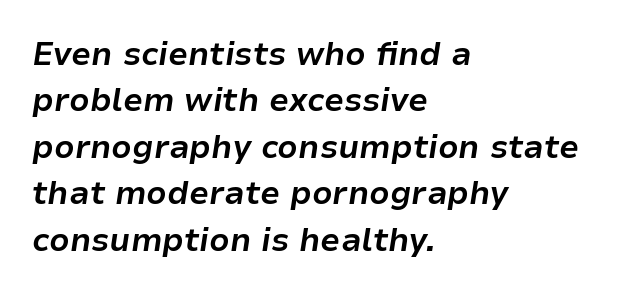
{"italic": "yes", "lean": "right", "slant_degrees": 9, "bold": "yes", "weight": "bold", "width": "normal", "stroke_contrast": "low", "x_height": "medium", "monospaced": "no", "underline": "no", "align": "left", "line_spacing": "normal", "line_spacing_ratio": 1.45, "letter_spacing": "normal", "letter_spacing_em": 0.0, "glyph_px": 32}
